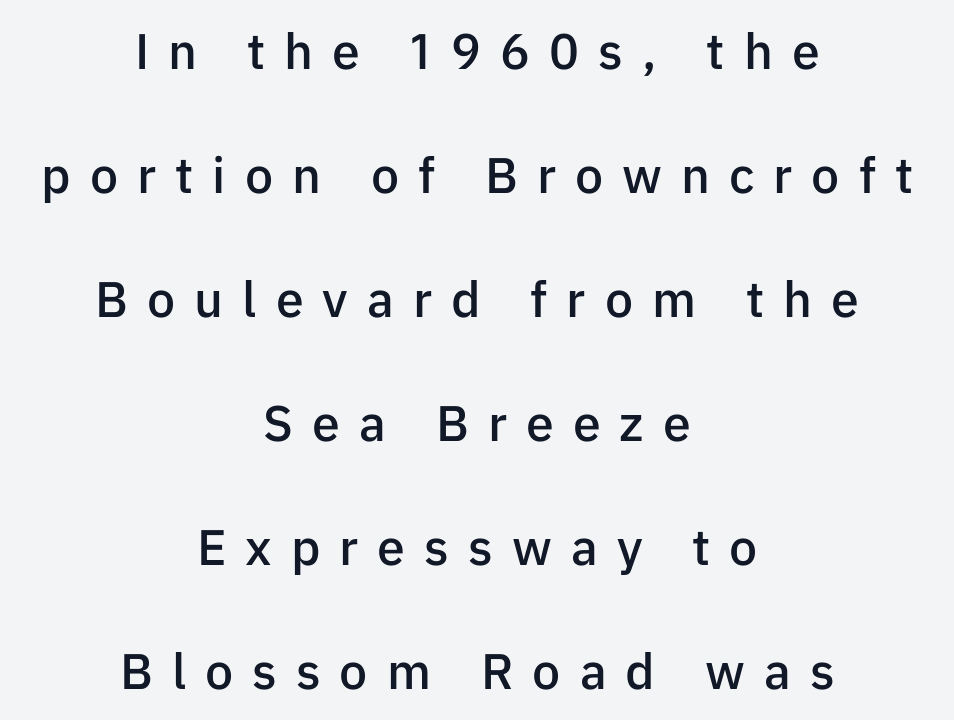
The image shows 50 px semibold sans-serif type, upright; set centered, loose line spacing (2.48x), unusually wide letter spacing (+0.38 em), not underlined; low stroke contrast and a medium x-height.
